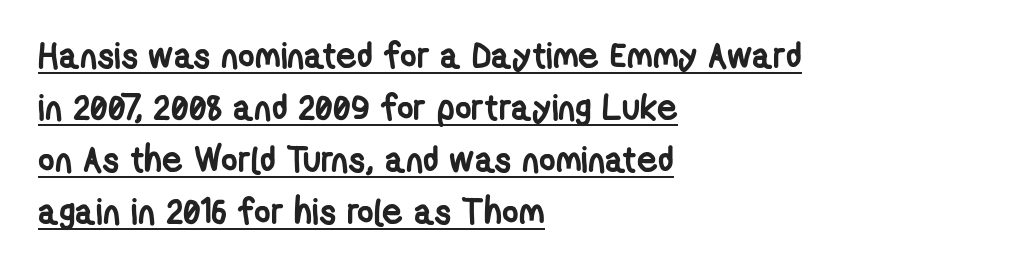
The image shows 36 px semibold, condensed sans-serif type; set left-aligned, normal line spacing (1.44x), normal letter spacing, underlined; low stroke contrast and a medium x-height.
